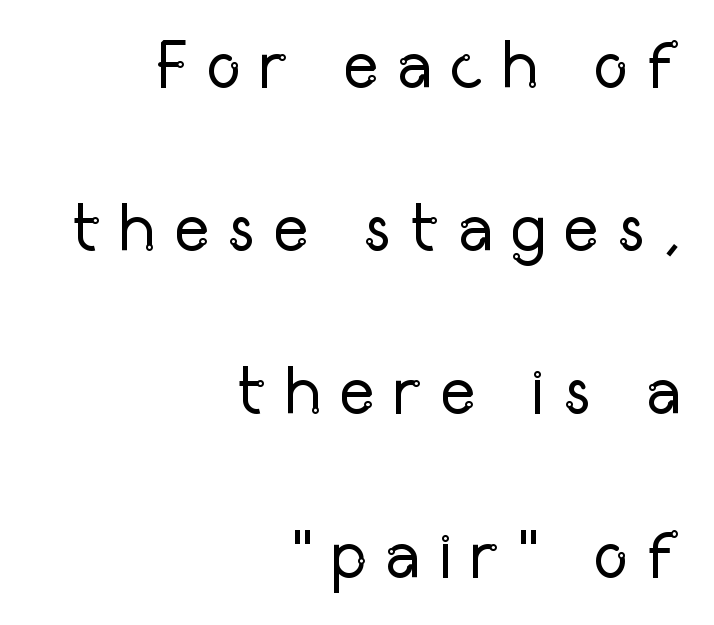
{"serif": "no", "italic": "no", "bold": "no", "weight": "regular", "width": "condensed", "stroke_contrast": "low", "x_height": "medium", "monospaced": "no", "underline": "no", "align": "right", "line_spacing": "loose", "line_spacing_ratio": 2.4, "letter_spacing": "wide", "letter_spacing_em": 0.25, "glyph_px": 68}
